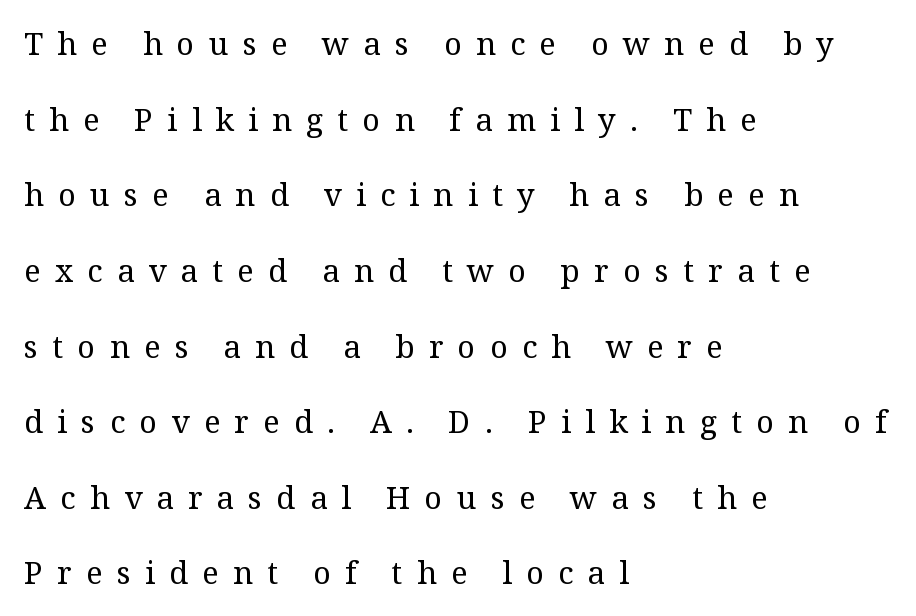
{"serif": "yes", "italic": "no", "bold": "no", "weight": "regular", "width": "normal", "stroke_contrast": "medium", "x_height": "medium", "monospaced": "no", "underline": "no", "align": "left", "line_spacing": "loose", "line_spacing_ratio": 2.44, "letter_spacing": "wide", "letter_spacing_em": 0.46, "glyph_px": 31}
